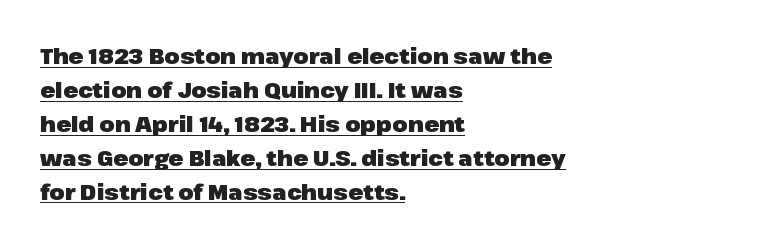
Q: Is the text bold? A: Yes.
Q: Is the text italic (slanted)? A: No, it is upright.
Q: Is the text underlined? A: Yes.
Q: How is the paragraph aligned? A: Left-aligned.
Q: Is the spacing between letters normal or unusually wide? A: Normal.
Q: Is the spacing between lines tight, normal or loose? A: Normal.
